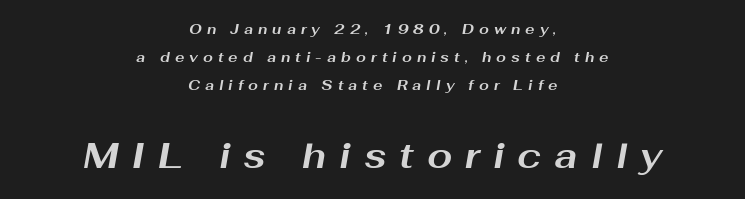
Reading top to bottom, the characters get bigger at the block break. The space directly below the letters is spotless. Looking at the ascenders, they clearly lean. The lines are spread far apart with generous leading. Does the weight exceed regular? Yes, all the way to bold.
